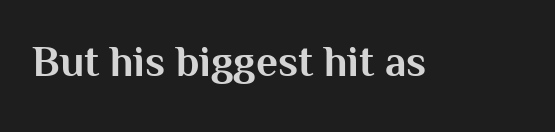
{"serif": "no", "italic": "no", "bold": "yes", "weight": "bold", "width": "normal", "stroke_contrast": "medium", "x_height": "medium", "monospaced": "no", "underline": "no", "letter_spacing": "normal", "letter_spacing_em": 0.0, "glyph_px": 43}
